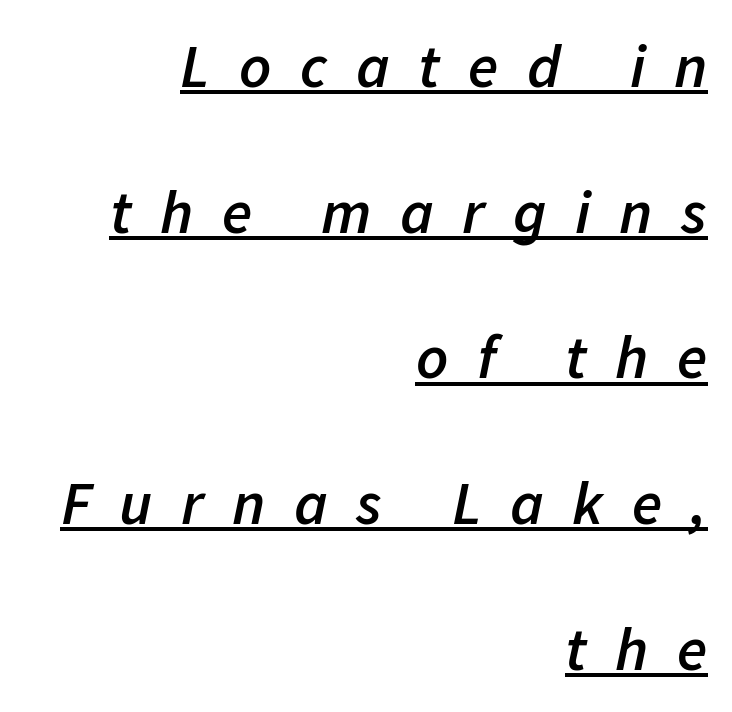
{"italic": "yes", "lean": "right", "slant_degrees": 11, "bold": "semi", "weight": "semibold", "width": "normal", "stroke_contrast": "low", "x_height": "medium", "monospaced": "no", "underline": "yes", "align": "right", "line_spacing": "loose", "line_spacing_ratio": 2.35, "letter_spacing": "wide", "letter_spacing_em": 0.46, "glyph_px": 62}
